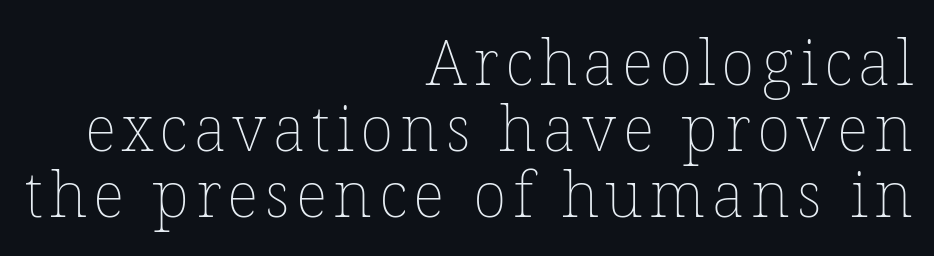
The image shows 63 px thin type, upright; set right-aligned, tight line spacing (1.05x), not underlined; low stroke contrast and a medium x-height.
